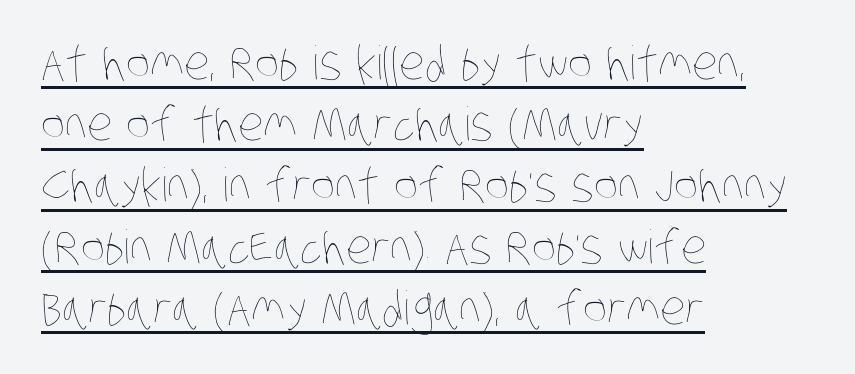
Alignment: flush left. This sample has the flowing, uneven cadence of proportional lettering. The sample's only ornament is a line tracing under the words. This rendering leaves character spacing at its baseline value. Regular leading.
